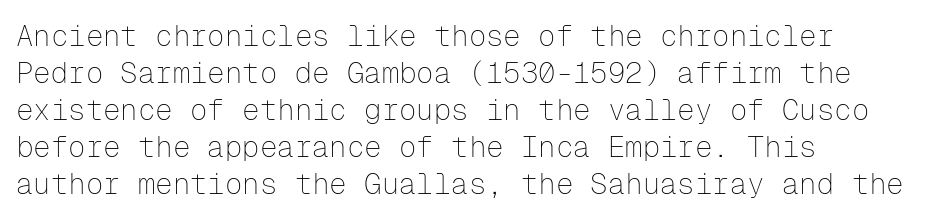
Q: Is the text bold? A: No.
Q: Is the text italic (slanted)? A: No, it is upright.
Q: Is the typeface a serif or a sans-serif typeface? A: Sans-serif.
Q: Is the text underlined? A: No.
Q: How is the paragraph aligned? A: Left-aligned.
Q: Is the spacing between letters normal or unusually wide? A: Normal.
Q: Is the spacing between lines tight, normal or loose? A: Normal.
Q: Width (condensed, normal, or wide)? A: Normal.
Q: Stroke contrast? A: Low.
Q: x-height? A: Medium.
Q: Monospaced? A: Yes.
